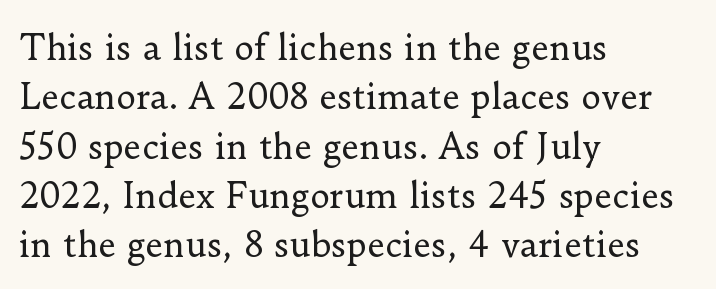
Short and long lines alike share a common starting point at left. Tracking here is standard; glyphs follow each other at the usual distance. Every stem runs plumb, perpendicular to the baseline. The rows are spaced the way most documents space them. Here the designer chose a conventional face with non-uniform glyph widths.
